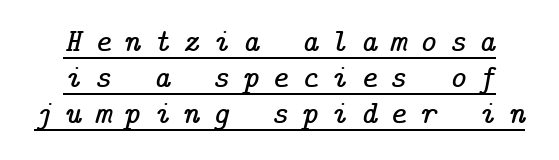
The compositor balanced each line on the midline. Line spacing here is tight. Substantial extra tracking has been applied to these lines. Like a heading marked for emphasis, these lines bear an underscore.
